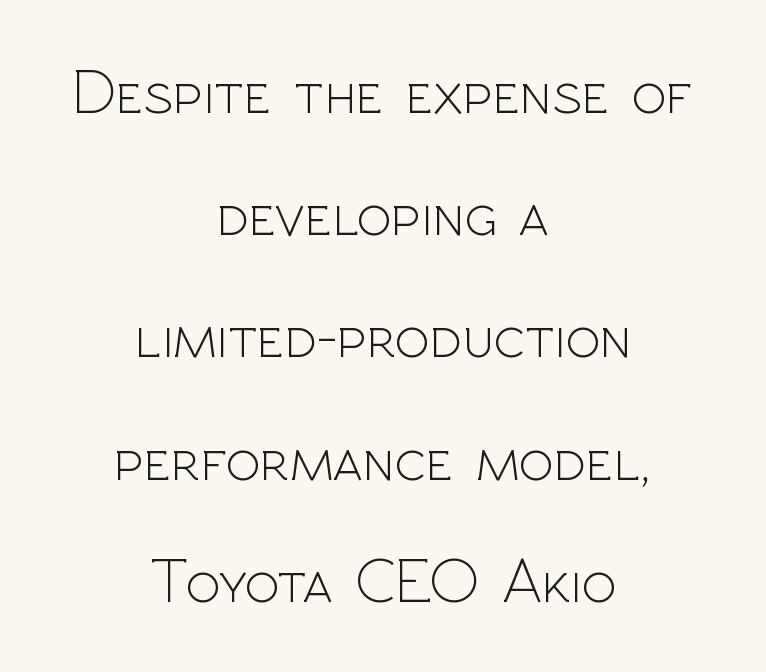
The image shows 64 px light sans-serif type, upright; set centered, loose line spacing (1.91x), normal letter spacing, not underlined; a medium x-height.
